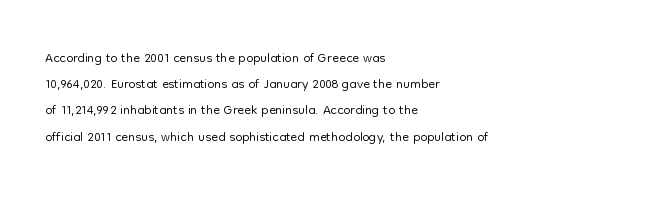
Q: Is the text bold? A: No.
Q: Is the text italic (slanted)? A: No, it is upright.
Q: Is the text underlined? A: No.
Q: How is the paragraph aligned? A: Left-aligned.
Q: Is the spacing between letters normal or unusually wide? A: Normal.
Q: Is the spacing between lines tight, normal or loose? A: Normal.
